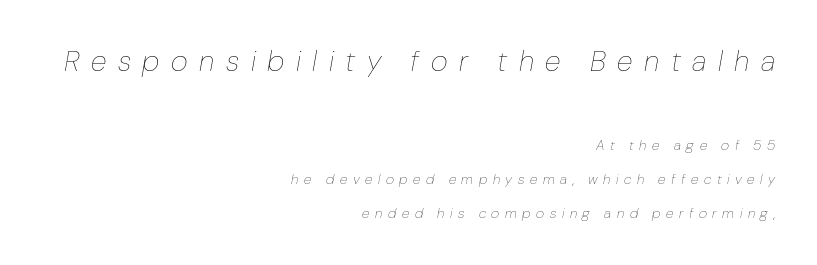
Q: Is the text bold? A: No.
Q: Is the text italic (slanted)? A: Yes, it leans right by about 10 degrees.
Q: Is the text underlined? A: No.
Q: How is the paragraph aligned? A: Right-aligned.
Q: Is the spacing between letters normal or unusually wide? A: Unusually wide.
Q: Is the spacing between lines tight, normal or loose? A: Loose.
Q: Which block of text is set in a larger size, the first (top) or the second (bottom)? A: The first (top) one.
Q: Width (condensed, normal, or wide)? A: Normal.
Q: Stroke contrast? A: Low.
Q: x-height? A: Medium.
Q: Monospaced? A: No.
